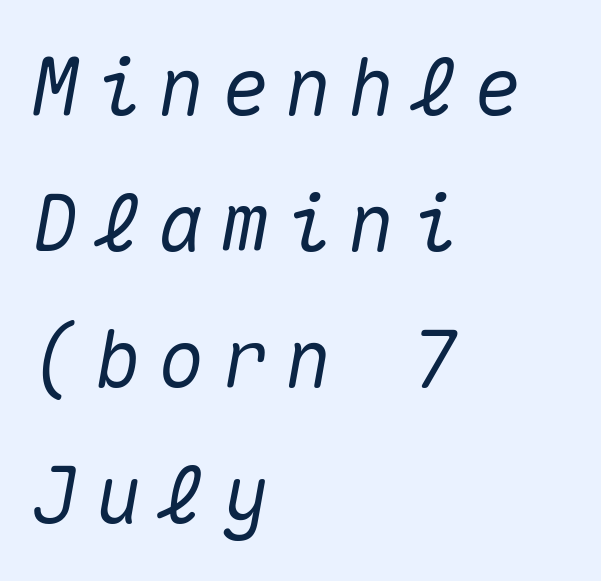
Q: Is the text italic (slanted)? A: Yes, it leans right by about 10 degrees.
Q: Is the text underlined? A: No.
Q: How is the paragraph aligned? A: Left-aligned.
Q: Is the spacing between letters normal or unusually wide? A: Unusually wide.
Q: Width (condensed, normal, or wide)? A: Normal.
Q: Stroke contrast? A: Medium.
Q: x-height? A: Medium.
Q: Monospaced? A: Yes.
